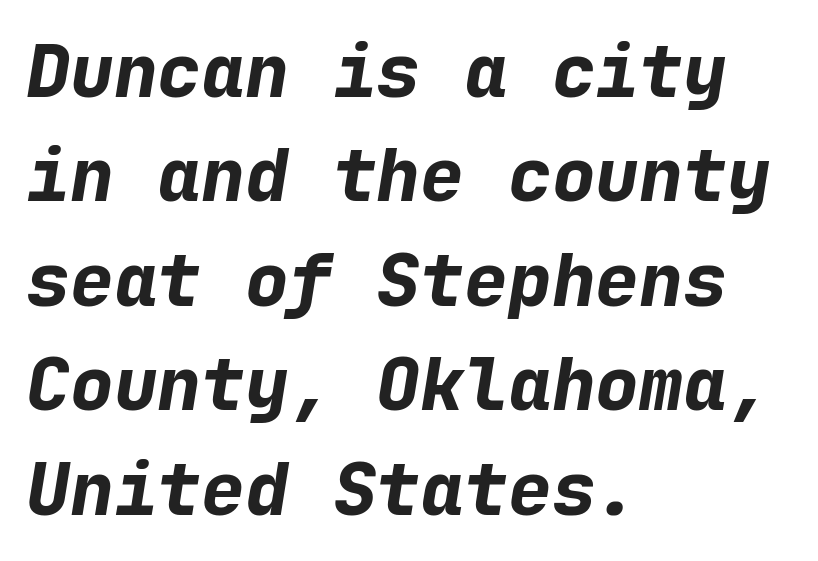
The image shows 73 px bold type, italic (leaning right), monospaced; set left-aligned, normal line spacing (1.43x), normal letter spacing, not underlined; low stroke contrast and a medium x-height.
